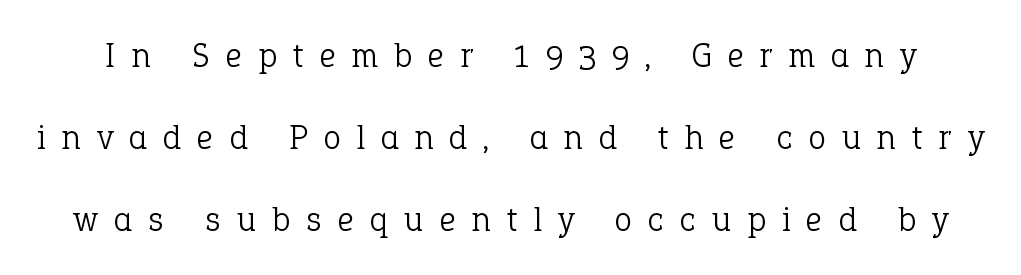
The image shows 35 px light serif type, upright; set loose line spacing (2.35x), unusually wide letter spacing (+0.47 em), not underlined; low stroke contrast and a medium x-height.
